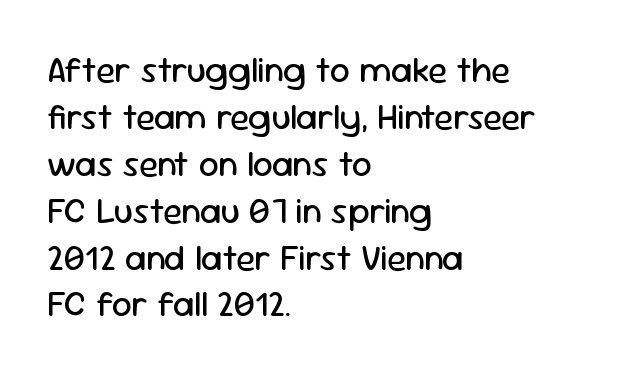
Q: Is the text bold? A: No.
Q: Is the text italic (slanted)? A: No, it is upright.
Q: Is the typeface a serif or a sans-serif typeface? A: Sans-serif.
Q: Is the text underlined? A: No.
Q: How is the paragraph aligned? A: Left-aligned.
Q: Is the spacing between letters normal or unusually wide? A: Normal.
Q: Is the spacing between lines tight, normal or loose? A: Normal.
Q: Width (condensed, normal, or wide)? A: Normal.
Q: Stroke contrast? A: Low.
Q: x-height? A: Medium.
Q: Monospaced? A: No.
